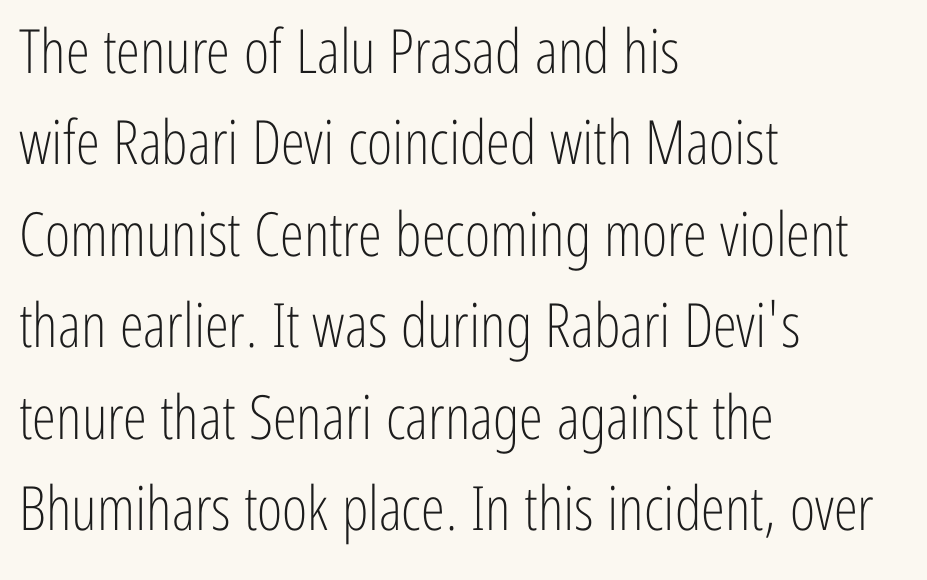
The image shows 61 px light, condensed sans-serif type, upright; set left-aligned, normal line spacing (1.5x), normal letter spacing, not underlined; low stroke contrast and a medium x-height.
